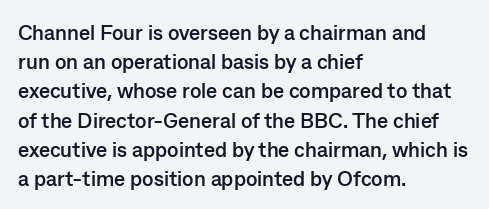
Q: Is the text bold? A: Yes.
Q: Is the text italic (slanted)? A: No, it is upright.
Q: Is the text underlined? A: No.
Q: How is the paragraph aligned? A: Left-aligned.
Q: Is the spacing between letters normal or unusually wide? A: Normal.
Q: Is the spacing between lines tight, normal or loose? A: Normal.
